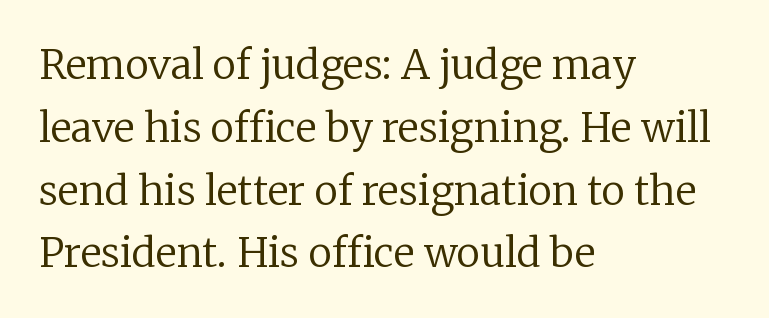
The image shows 40 px regular-weight serif type, upright; set left-aligned, normal line spacing (1.57x), normal letter spacing, not underlined; low stroke contrast and a medium x-height.
